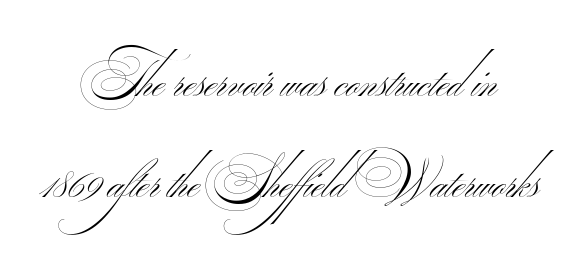
{"serif": "no", "bold": "no", "weight": "thin", "width": "wide", "stroke_contrast": "medium", "monospaced": "no", "underline": "no", "align": "center", "line_spacing": "loose", "line_spacing_ratio": 1.94, "letter_spacing": "normal", "letter_spacing_em": 0.0, "glyph_px": 52}
